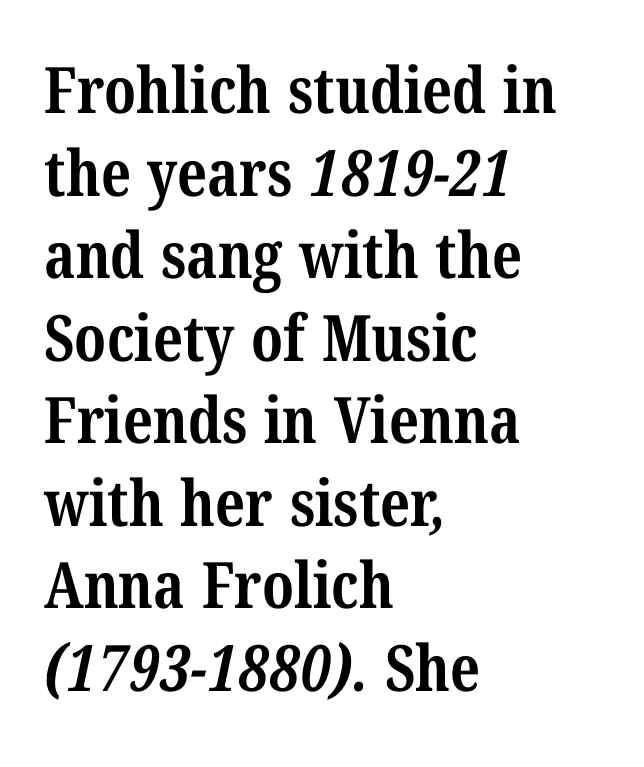
Q: Is the text bold? A: Yes.
Q: Is the typeface a serif or a sans-serif typeface? A: Serif.
Q: Is the text underlined? A: No.
Q: How is the paragraph aligned? A: Left-aligned.
Q: Is the spacing between letters normal or unusually wide? A: Normal.
Q: Is the spacing between lines tight, normal or loose? A: Normal.
Q: Width (condensed, normal, or wide)? A: Condensed.
Q: Stroke contrast? A: Medium.
Q: x-height? A: Medium.
Q: Monospaced? A: No.
